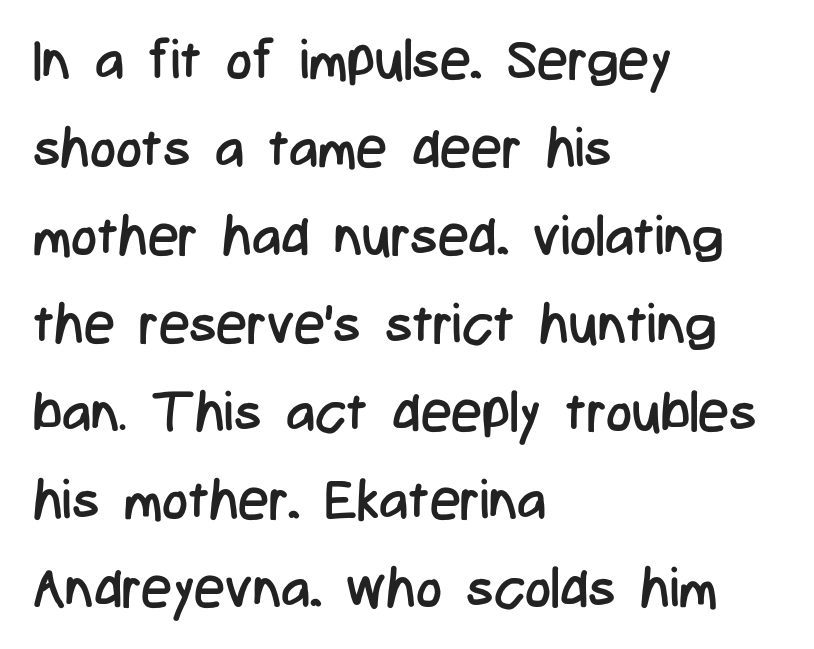
{"serif": "no", "italic": "no", "bold": "no", "weight": "regular", "width": "condensed", "stroke_contrast": "low", "x_height": "medium", "monospaced": "no", "underline": "no", "align": "left", "line_spacing": "normal", "line_spacing_ratio": 1.6, "letter_spacing": "normal", "letter_spacing_em": 0.0, "glyph_px": 55}
